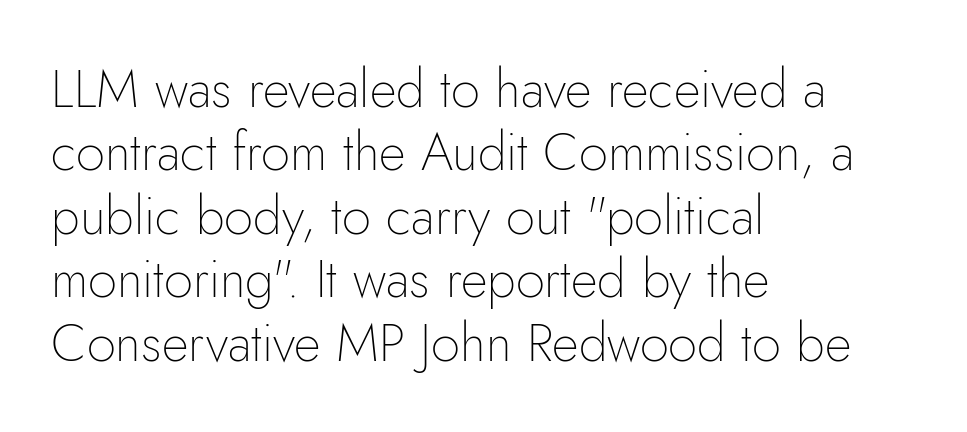
Glyph-to-glyph distance matches everyday printed text. Any mark beneath the type? The region is blank. A typesetter would label this face a sans. In CSS terms this would be text-align: left. Weight: not bold — regular or lighter. Posture: straight, roman, zero tilt.
